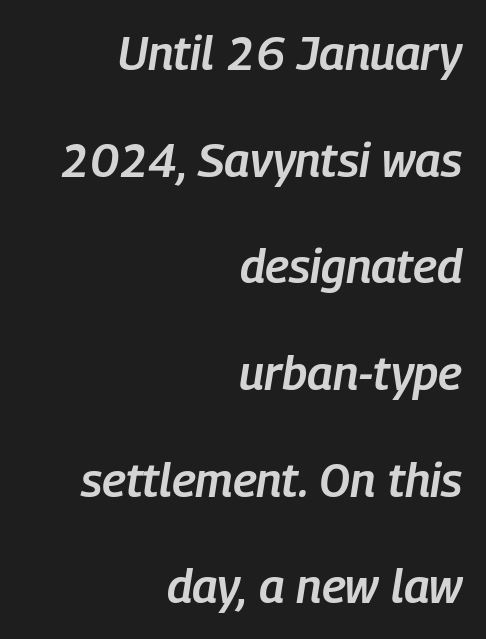
The image shows 47 px semibold, condensed type, italic (leaning right); set right-aligned, loose line spacing (2.27x), normal letter spacing, not underlined; low stroke contrast and a medium x-height.
